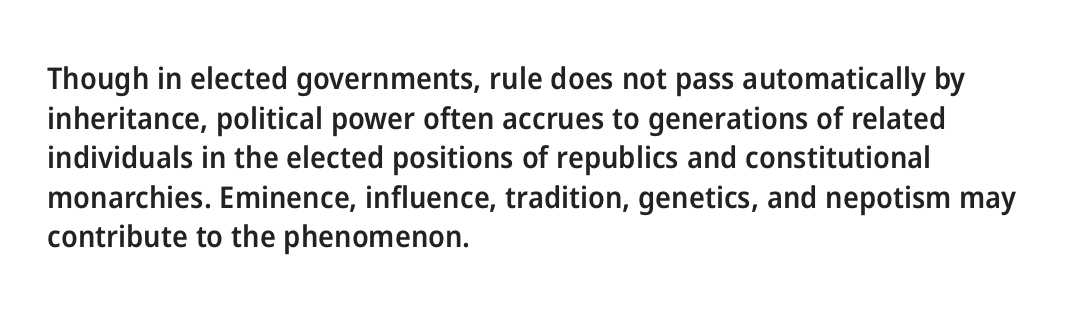
{"serif": "no", "italic": "no", "bold": "semi", "weight": "semibold", "width": "normal", "stroke_contrast": "low", "x_height": "medium", "monospaced": "no", "underline": "no", "align": "left", "line_spacing": "normal", "line_spacing_ratio": 1.32, "letter_spacing": "normal", "letter_spacing_em": 0.0, "glyph_px": 30}
